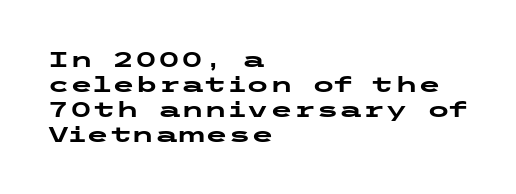
{"italic": "no", "bold": "yes", "underline": "no", "align": "left", "line_spacing_ratio": 1.19, "letter_spacing": "normal", "letter_spacing_em": 0.0, "glyph_px": 21}
